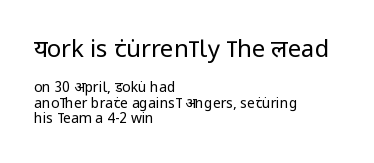
Left-aligned paragraph, ragged on the right. The line-height multiplier appears low, near solid setting. Has an underline been added? It has not. Notice how the stems are strictly vertical — no italics here. Standard letterfit; no display-style spreading of the glyphs. Larger block? The one above; the one below is distinctly smaller.
